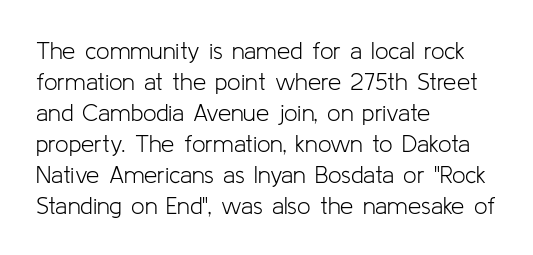
{"italic": "no", "bold": "no", "underline": "no", "align": "left", "line_spacing": "normal", "line_spacing_ratio": 1.29, "letter_spacing": "normal", "letter_spacing_em": 0.0, "glyph_px": 24}
